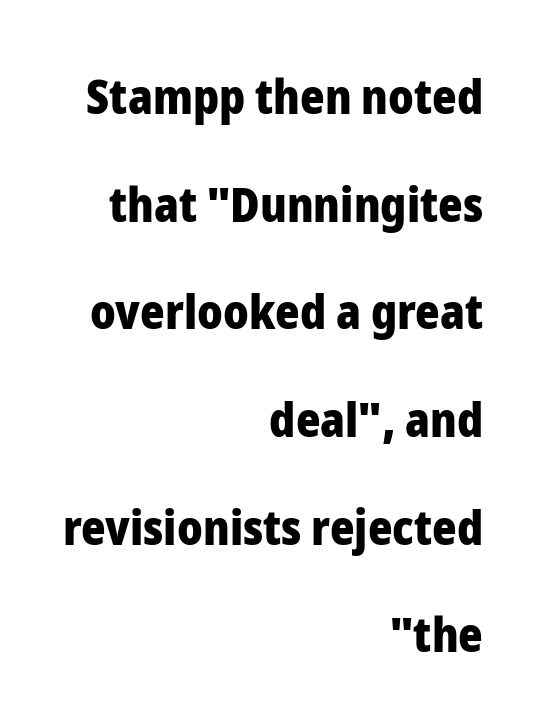
Q: Is the text bold? A: Yes.
Q: Is the text italic (slanted)? A: No, it is upright.
Q: Is the typeface a serif or a sans-serif typeface? A: Sans-serif.
Q: Is the text underlined? A: No.
Q: How is the paragraph aligned? A: Right-aligned.
Q: Is the spacing between letters normal or unusually wide? A: Normal.
Q: Is the spacing between lines tight, normal or loose? A: Loose.
Q: Width (condensed, normal, or wide)? A: Normal.
Q: Stroke contrast? A: Low.
Q: x-height? A: Medium.
Q: Monospaced? A: No.
